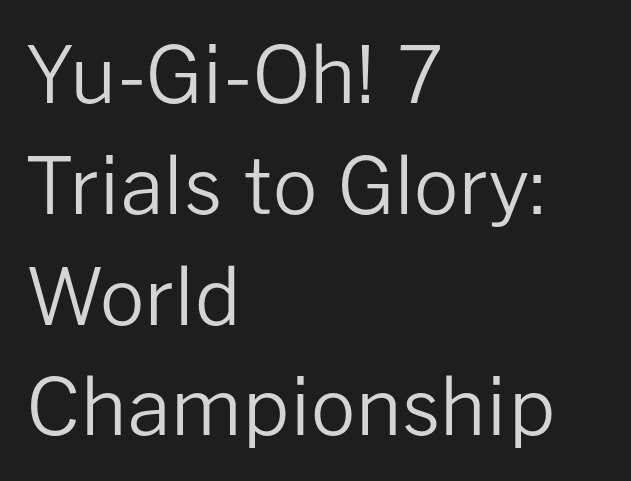
Q: Is the text bold? A: No.
Q: Is the text italic (slanted)? A: No, it is upright.
Q: Is the typeface a serif or a sans-serif typeface? A: Sans-serif.
Q: Is the text underlined? A: No.
Q: How is the paragraph aligned? A: Left-aligned.
Q: Is the spacing between letters normal or unusually wide? A: Normal.
Q: Is the spacing between lines tight, normal or loose? A: Normal.
Q: Width (condensed, normal, or wide)? A: Normal.
Q: Stroke contrast? A: Low.
Q: x-height? A: Medium.
Q: Monospaced? A: No.
